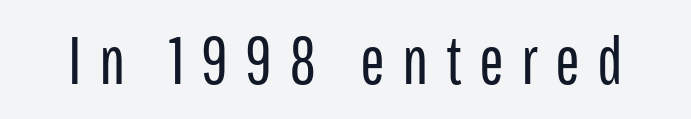
{"serif": "no", "italic": "no", "bold": "no", "weight": "regular", "width": "condensed", "stroke_contrast": "low", "x_height": "medium", "monospaced": "no", "underline": "no", "letter_spacing": "wide", "letter_spacing_em": 0.26, "glyph_px": 66}
